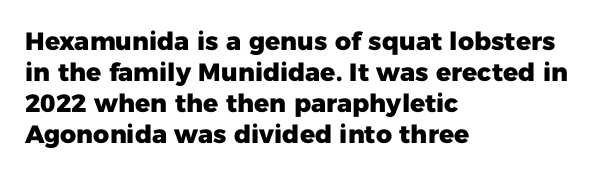
The image shows 25 px bold type, upright; set left-aligned, line spacing 1.24x, normal letter spacing, not underlined.
